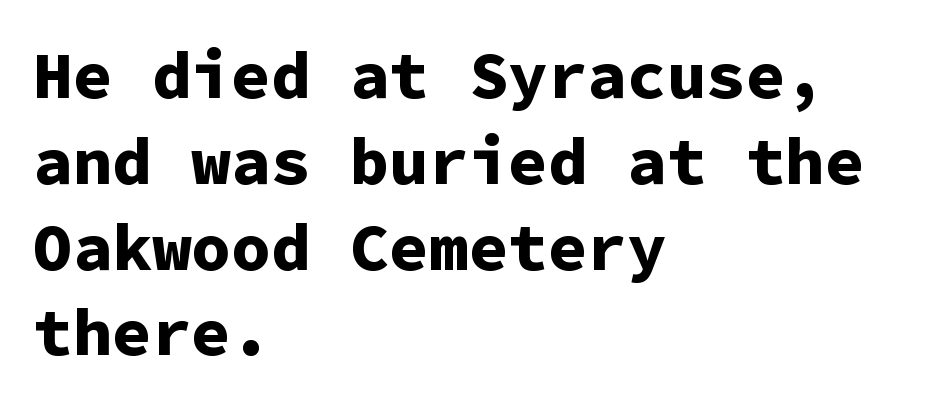
{"serif": "no", "italic": "no", "bold": "yes", "weight": "bold", "width": "normal", "stroke_contrast": "low", "x_height": "medium", "monospaced": "yes", "underline": "no", "align": "left", "line_spacing": "normal", "line_spacing_ratio": 1.3, "letter_spacing": "normal", "letter_spacing_em": 0.0, "glyph_px": 66}
